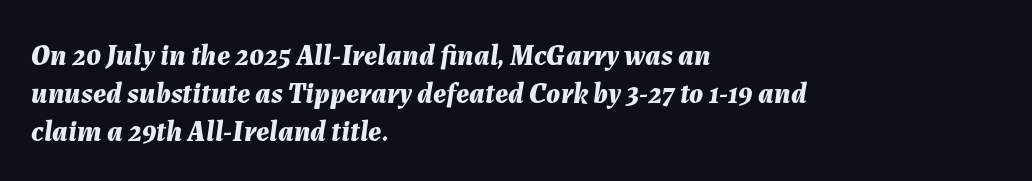
{"italic": "yes", "lean": "right", "slant_degrees": 7, "bold": "yes", "weight": "bold", "width": "normal", "stroke_contrast": "medium", "x_height": "medium", "monospaced": "no", "underline": "no", "align": "left", "line_spacing": "normal", "line_spacing_ratio": 1.31, "letter_spacing": "normal", "letter_spacing_em": 0.0, "glyph_px": 29}
